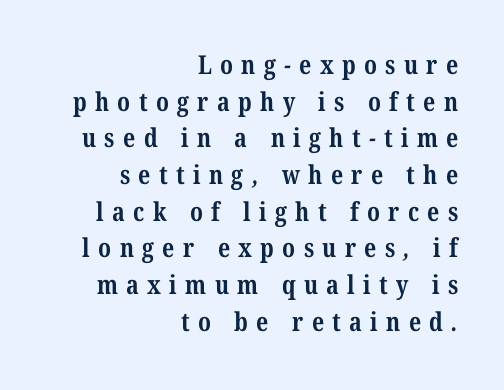
Clear beneath every line of the passage. The rendering uses a moderate line-height, typical for paragraphs. In terms of weight, the rendering is a true, heavy bold. Layout note: lines flush right. This sample uses expanded letter spacing, leaving extra air between glyphs.
